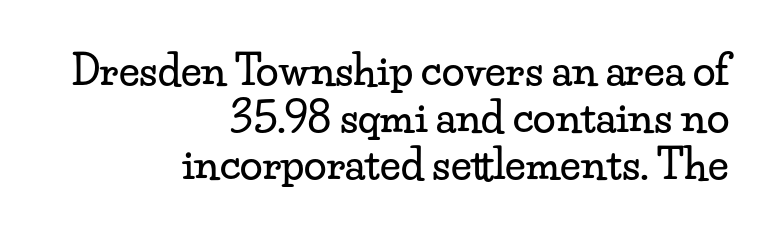
Q: Is the text italic (slanted)? A: No, it is upright.
Q: Is the typeface a serif or a sans-serif typeface? A: Serif.
Q: Is the text underlined? A: No.
Q: How is the paragraph aligned? A: Right-aligned.
Q: Is the spacing between letters normal or unusually wide? A: Normal.
Q: Is the spacing between lines tight, normal or loose? A: Tight.
Q: Width (condensed, normal, or wide)? A: Wide.
Q: Stroke contrast? A: Low.
Q: x-height? A: Small.
Q: Monospaced? A: No.
